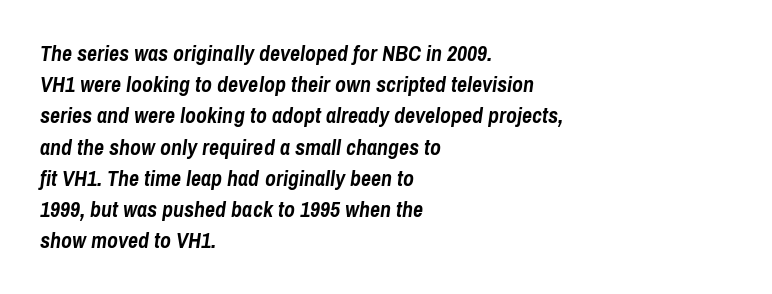
The image shows 22 px bold type, italic (leaning right); set left-aligned, normal line spacing (1.42x), normal letter spacing, not underlined.
